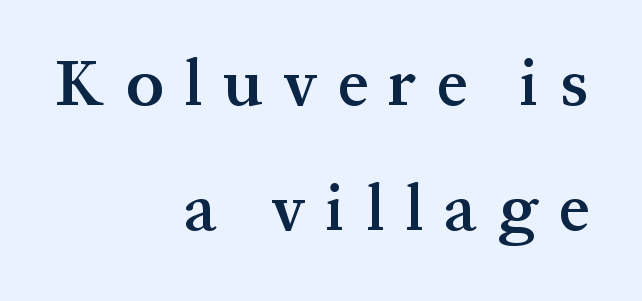
The letters stand straight up with perfectly vertical stems. The ragged edge is on the left, which tells us the setting is flush right. Its strokes are somewhat broadened, the hallmark of semibold type. Proportional: the letters do not fall into vertical columns. The gaps between neighbouring characters are conspicuously large.
